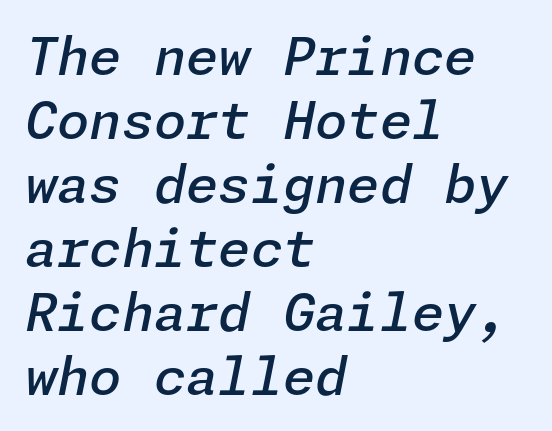
When letters slant like this, we call the style italic. This rendering leaves character spacing at its baseline value. Each line starts at the same left margin while the right side varies. Look at the stroke-to-counter ratio: somewhat heavy, a semibold. A bare baseline throughout the passage.
